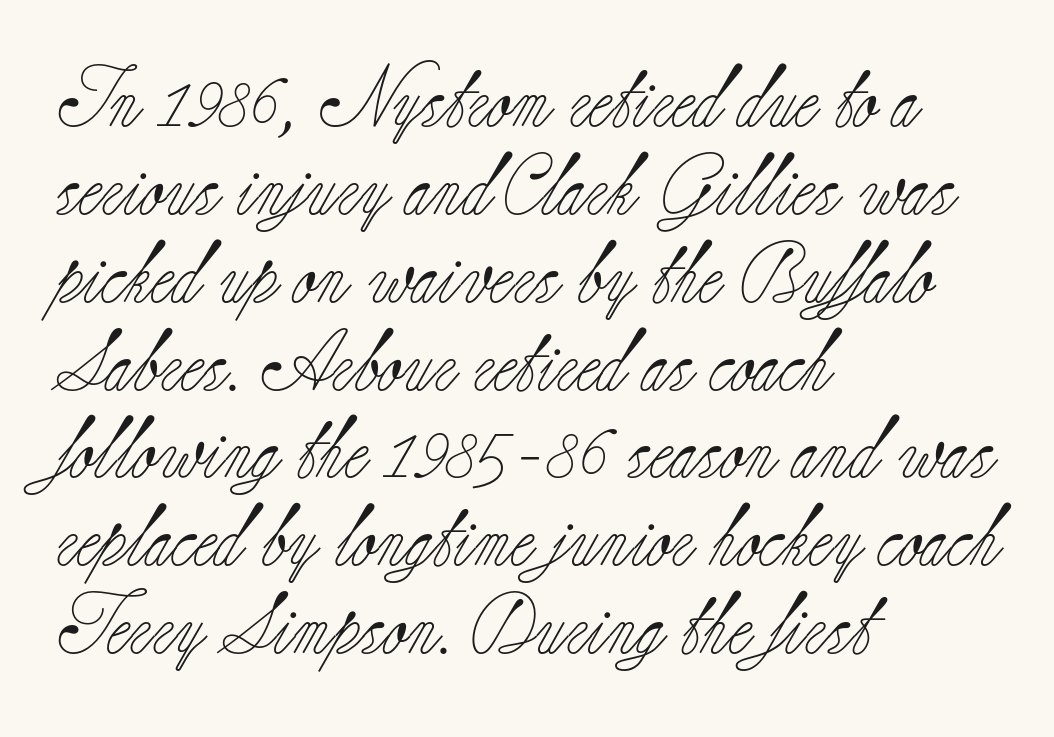
{"serif": "yes", "bold": "no", "weight": "light", "width": "normal", "stroke_contrast": "low", "x_height": "small", "monospaced": "no", "underline": "no", "align": "left", "line_spacing": "normal", "line_spacing_ratio": 1.44, "letter_spacing": "normal", "letter_spacing_em": 0.0, "glyph_px": 61}
